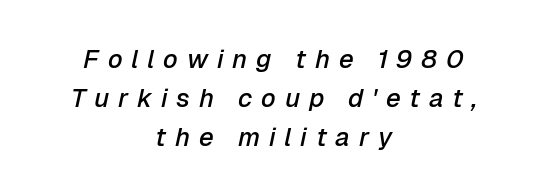
{"italic": "yes", "lean": "right", "slant_degrees": 12, "bold": "semi", "underline": "no", "align": "center", "line_spacing": "normal", "line_spacing_ratio": 1.5, "letter_spacing": "wide", "letter_spacing_em": 0.34, "glyph_px": 26}
